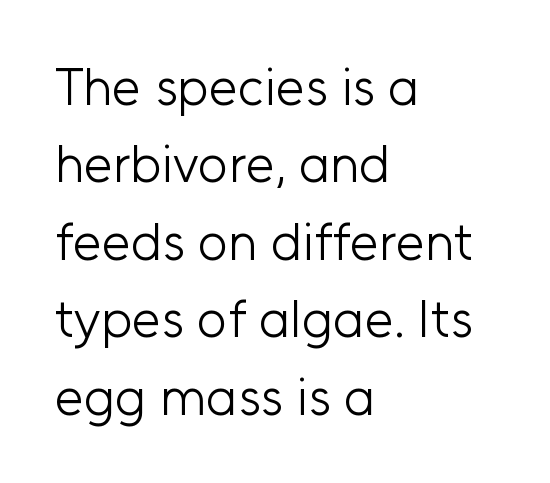
The image shows 52 px light sans-serif type, upright; set left-aligned, normal line spacing (1.49x), normal letter spacing, not underlined; low stroke contrast and a medium x-height.
